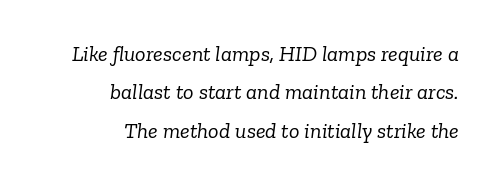
The image shows 22 px text type, italic (leaning right); set right-aligned, line spacing 1.74x, normal letter spacing, not underlined.
